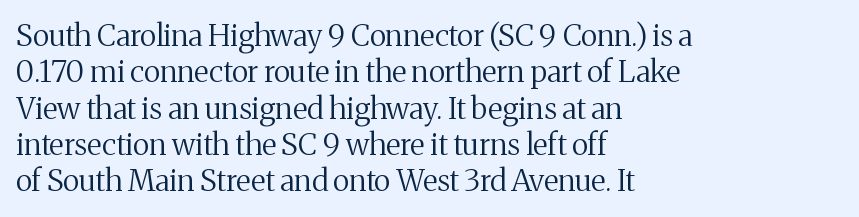
The image shows 30 px regular-weight serif type, upright; set left-aligned, line spacing 1.21x, normal letter spacing, not underlined; medium stroke contrast and a medium x-height.
